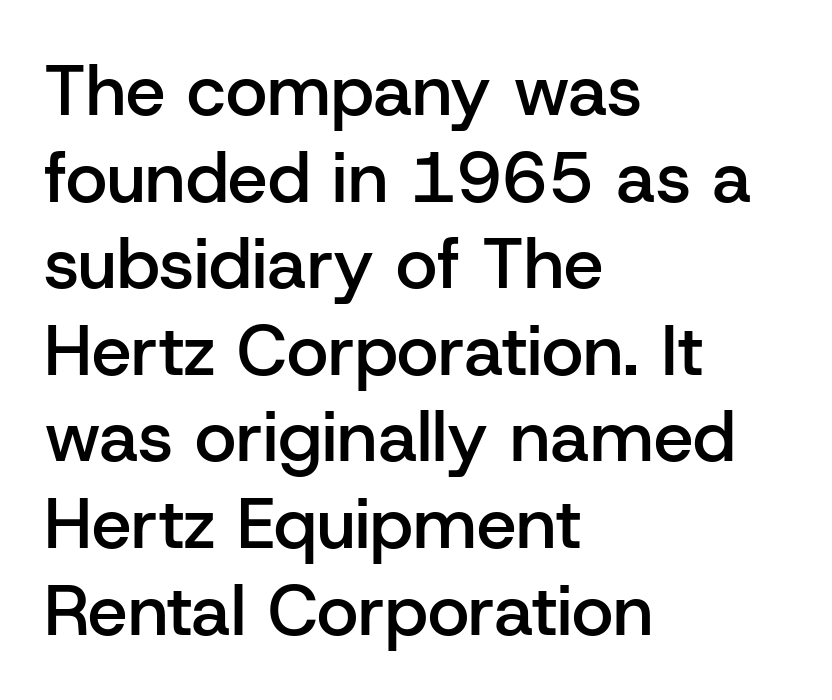
{"serif": "no", "italic": "no", "bold": "semi", "weight": "semibold", "width": "normal", "stroke_contrast": "low", "x_height": "medium", "monospaced": "no", "underline": "no", "align": "left", "line_spacing_ratio": 1.22, "letter_spacing": "normal", "letter_spacing_em": 0.0, "glyph_px": 71}
